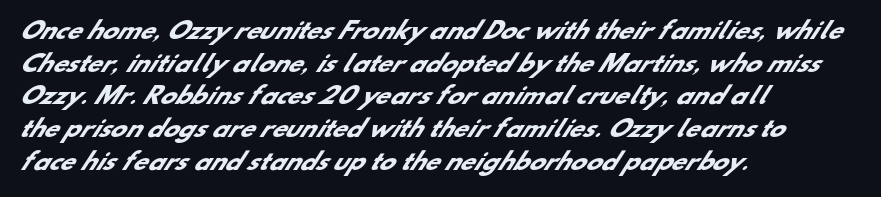
Q: Is the text bold? A: Yes.
Q: Is the text underlined? A: No.
Q: How is the paragraph aligned? A: Left-aligned.
Q: Is the spacing between letters normal or unusually wide? A: Normal.
Q: Is the spacing between lines tight, normal or loose? A: Normal.
